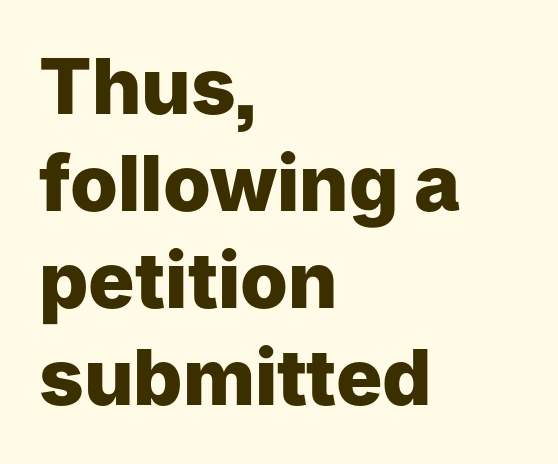
Q: Is the text bold? A: Yes.
Q: Is the text italic (slanted)? A: No, it is upright.
Q: Is the typeface a serif or a sans-serif typeface? A: Sans-serif.
Q: Is the text underlined? A: No.
Q: How is the paragraph aligned? A: Left-aligned.
Q: Is the spacing between letters normal or unusually wide? A: Normal.
Q: Is the spacing between lines tight, normal or loose? A: Normal.
Q: Width (condensed, normal, or wide)? A: Normal.
Q: Stroke contrast? A: Low.
Q: x-height? A: Medium.
Q: Monospaced? A: No.
